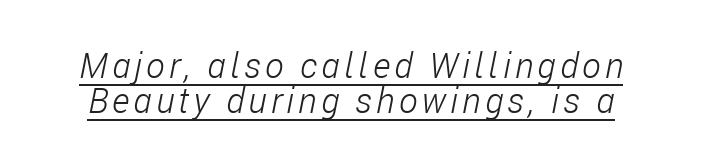
{"italic": "yes", "lean": "right", "slant_degrees": 11, "bold": "no", "weight": "light", "width": "condensed", "stroke_contrast": "low", "x_height": "medium", "monospaced": "no", "underline": "yes", "line_spacing": "tight", "line_spacing_ratio": 1.0, "glyph_px": 35}
